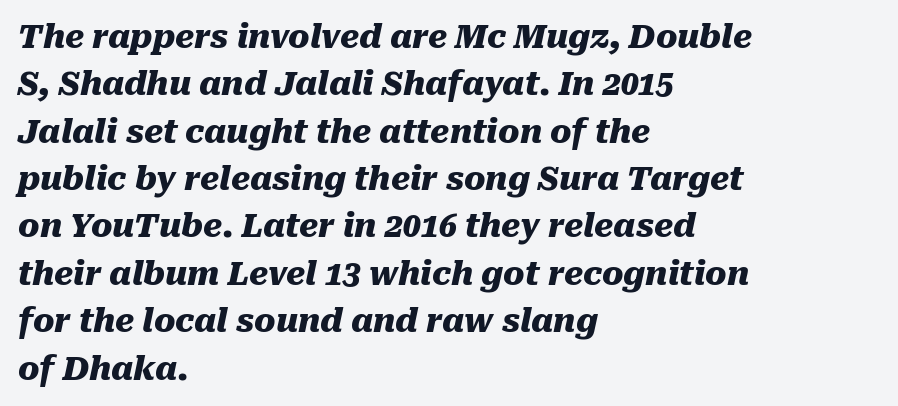
The image shows 32 px heavy type, italic (leaning right); set left-aligned, normal line spacing (1.48x), normal letter spacing, not underlined; medium stroke contrast and a medium x-height.
